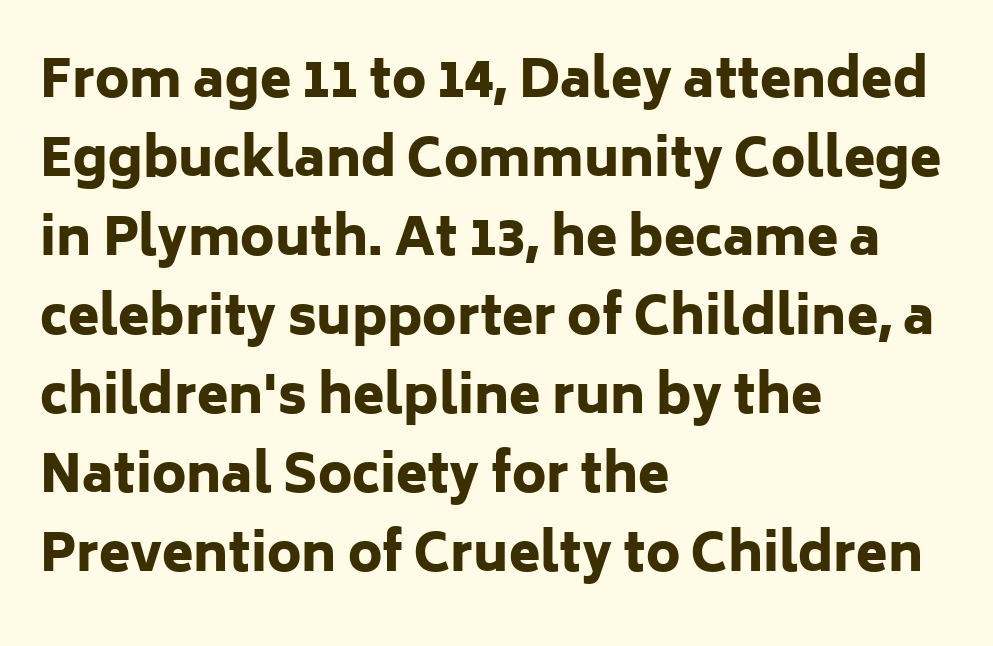
{"serif": "no", "italic": "no", "bold": "yes", "weight": "heavy", "width": "normal", "stroke_contrast": "low", "x_height": "medium", "monospaced": "no", "underline": "no", "align": "left", "line_spacing": "normal", "line_spacing_ratio": 1.55, "letter_spacing": "normal", "letter_spacing_em": 0.0, "glyph_px": 51}
